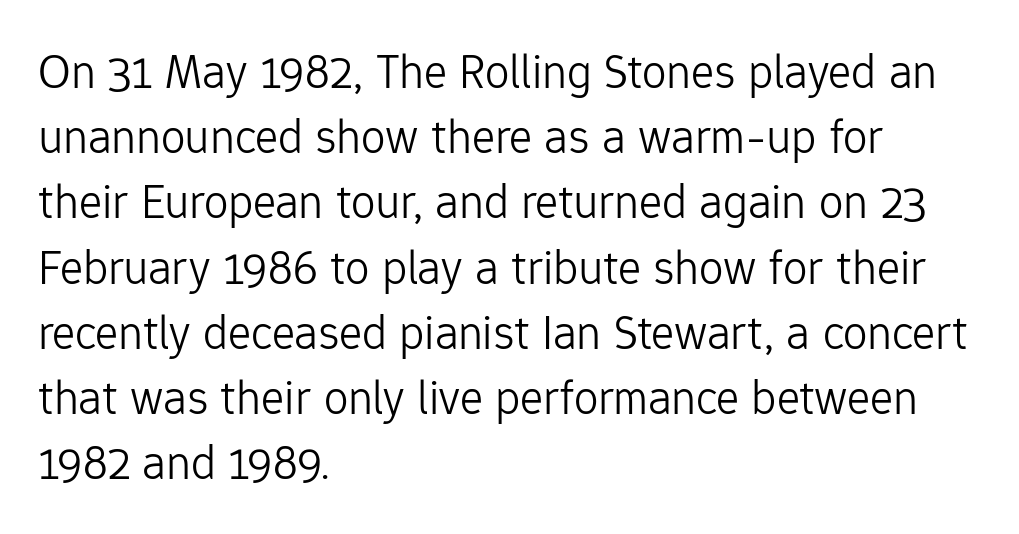
The image shows 49 px light sans-serif type, upright; set left-aligned, normal line spacing (1.33x), normal letter spacing, not underlined; low stroke contrast and a medium x-height.
